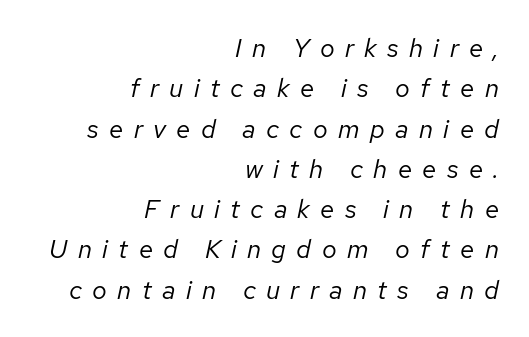
Q: Is the text bold? A: No.
Q: Is the text italic (slanted)? A: Yes, it leans right by about 12 degrees.
Q: Is the text underlined? A: No.
Q: How is the paragraph aligned? A: Right-aligned.
Q: Is the spacing between letters normal or unusually wide? A: Unusually wide.
Q: Is the spacing between lines tight, normal or loose? A: Normal.
